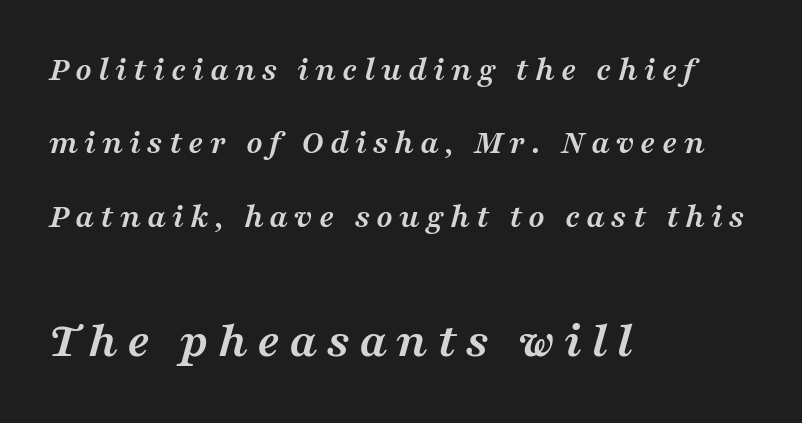
The image shows 51 px semibold, wide serif type, italic (leaning right); set left-aligned, loose line spacing (2.16x), not underlined; the second (bottom) block is 1.5x larger; medium stroke contrast and a medium x-height.
